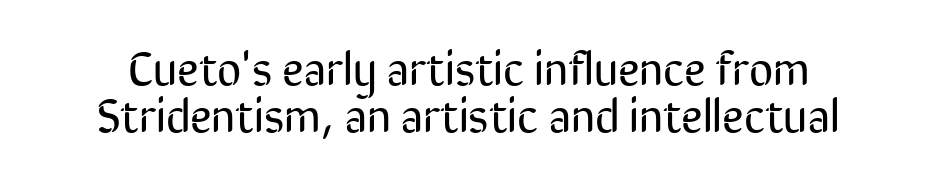
Short and long lines alike share a common midpoint. Regarding serifs, this sample does without them. Varying glyph widths throughout — classic text-font behaviour. Nobody drew a line under any word here. Ordinary non-slanted type is in use. Bold? No — there's no thickening of the strokes.
